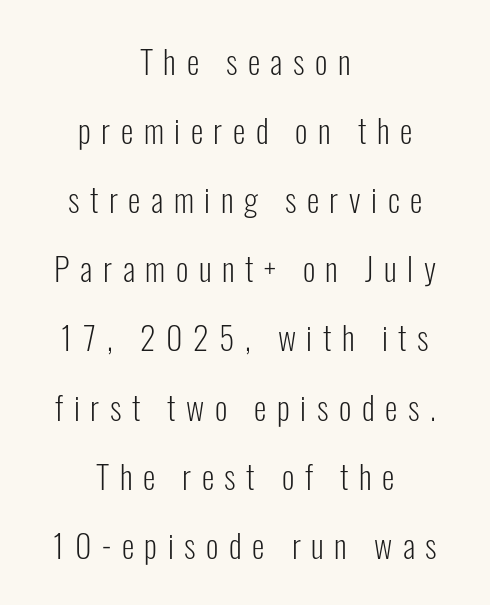
The image shows 32 px light, condensed sans-serif type, upright; set centered, loose line spacing (2.16x), unusually wide letter spacing (+0.33 em), not underlined; low stroke contrast and a medium x-height.
